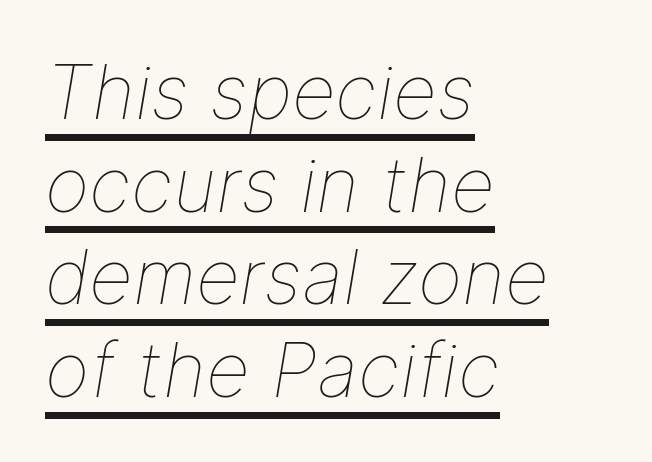
Standard letterfit; no display-style spreading of the glyphs. A light-to-regular cut is what we see here. A classic flush-left, rag-right setting is used for this passage. Is this a fixed-width face? No — the glyphs have proportional, varying widths. In designer terms, the underline attribute is active on this setting. Italic: yes, the glyphs are oblique.
